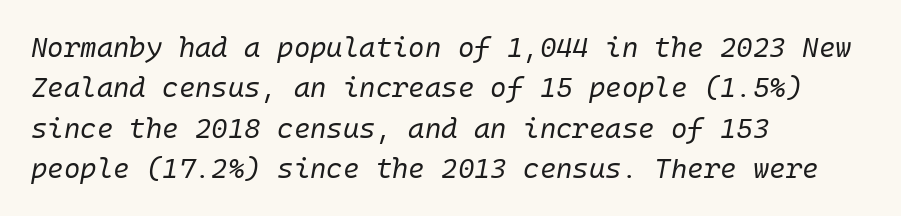
{"italic": "yes", "lean": "right", "slant_degrees": 10, "bold": "no", "weight": "regular", "width": "normal", "stroke_contrast": "low", "x_height": "medium", "underline": "no", "align": "left", "line_spacing": "normal", "line_spacing_ratio": 1.44, "letter_spacing": "normal", "letter_spacing_em": 0.0, "glyph_px": 28}
